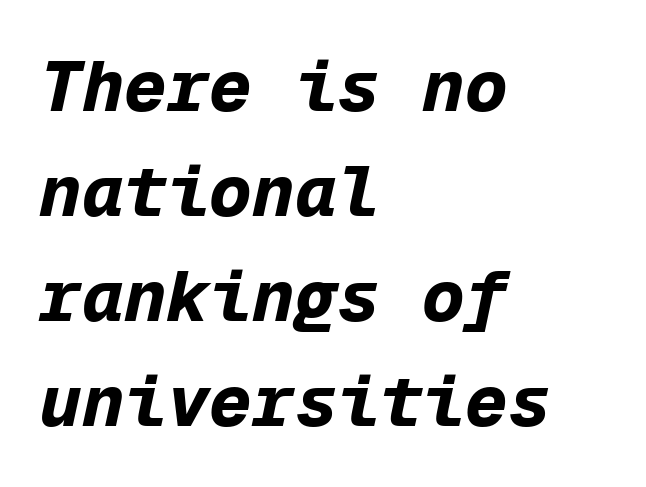
Type without underlining. Nobody touched the tracking dial on this one. Does the lettering tilt? It does — this is italic. The lines in this sample share a left origin and differ only in where they stop. Here the designer chose a console-style face with uniform glyph widths. A full-strength bold gives these letters their thick strokes.
